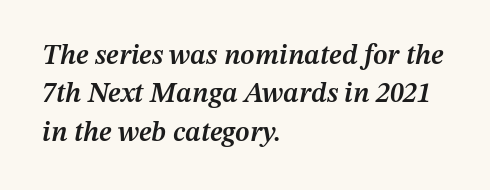
Q: Is the text bold? A: Semi-bold.
Q: Is the text italic (slanted)? A: Yes, it leans right by about 12 degrees.
Q: Is the text underlined? A: No.
Q: How is the paragraph aligned? A: Left-aligned.
Q: Is the spacing between letters normal or unusually wide? A: Normal.
Q: Is the spacing between lines tight, normal or loose? A: Normal.
Q: Width (condensed, normal, or wide)? A: Normal.
Q: Stroke contrast? A: Medium.
Q: x-height? A: Medium.
Q: Monospaced? A: No.
